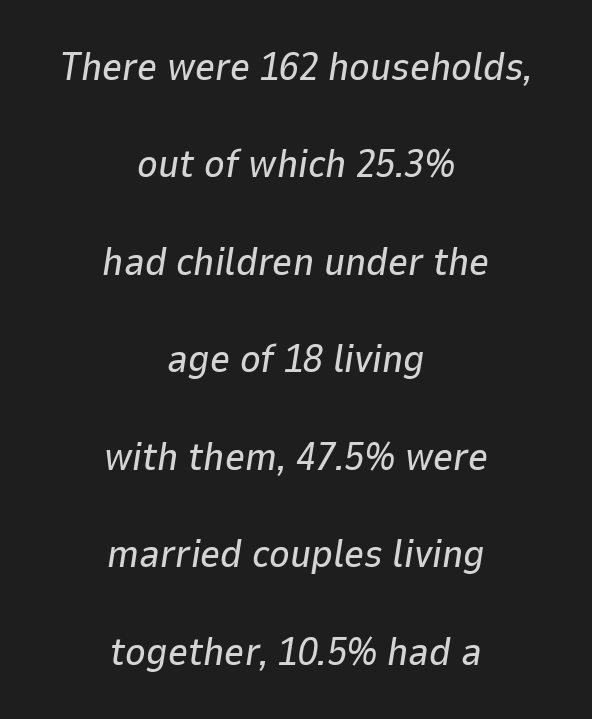
The image shows 39 px text type, italic (leaning right); set centered, loose line spacing (2.5x), normal letter spacing, not underlined; low stroke contrast and a medium x-height.
